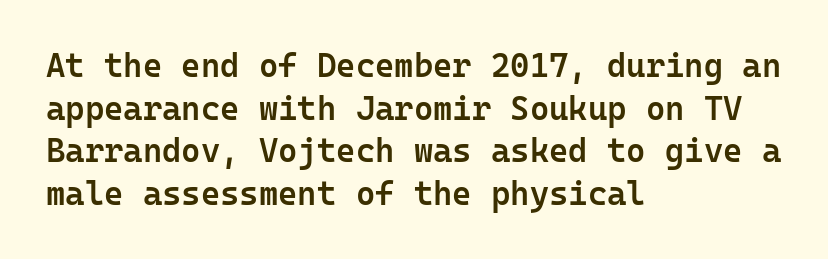
{"serif": "no", "italic": "no", "bold": "semi", "weight": "semibold", "width": "normal", "stroke_contrast": "low", "x_height": "medium", "monospaced": "yes", "underline": "no", "align": "left", "line_spacing": "normal", "line_spacing_ratio": 1.29, "letter_spacing": "normal", "letter_spacing_em": 0.0, "glyph_px": 33}
